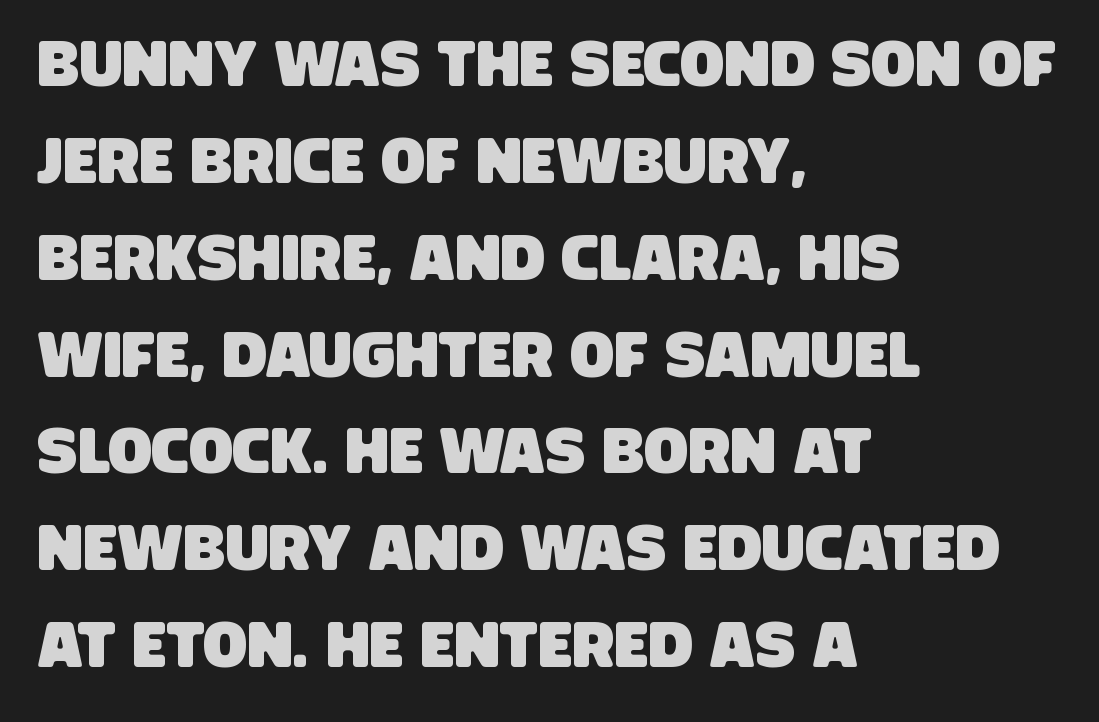
The image shows 65 px condensed sans-serif type; set left-aligned, normal line spacing (1.49x), normal letter spacing, not underlined; low stroke contrast and a large x-height.
